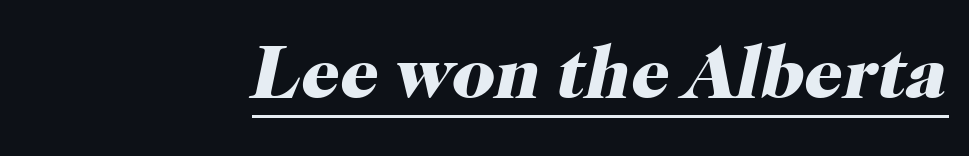
Q: Is the text bold? A: Yes.
Q: Is the text italic (slanted)? A: Yes, it leans right by about 12 degrees.
Q: Is the typeface a serif or a sans-serif typeface? A: Serif.
Q: Is the text underlined? A: Yes.
Q: Is the spacing between letters normal or unusually wide? A: Normal.
Q: Width (condensed, normal, or wide)? A: Normal.
Q: Stroke contrast? A: High.
Q: x-height? A: Medium.
Q: Monospaced? A: No.
